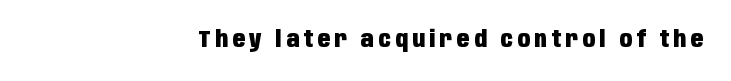
Q: Is the text bold? A: Yes.
Q: Is the text italic (slanted)? A: No, it is upright.
Q: Is the text underlined? A: No.
Q: How is the paragraph aligned? A: Right-aligned.
Q: Is the spacing between letters normal or unusually wide? A: Unusually wide.
